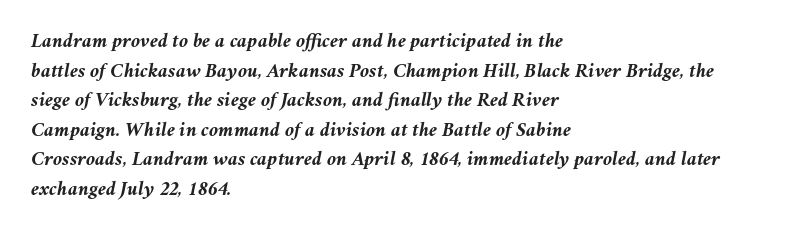
Students, note that the glyphs here touch the page at normal intervals. The foot of each line stays bare and open. The font is running at its bold setting. The vertical gap from one line to the next is medium. Reading down the block, your eye returns to a fixed left position each line. Compared with ordinary roman type, these characters are visibly tilted.
